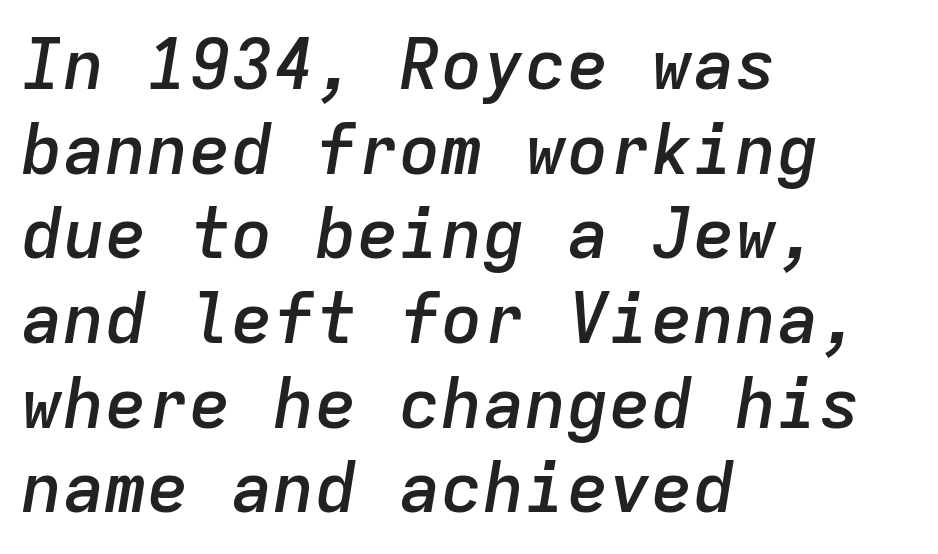
The image shows 70 px semibold type, italic (leaning right), monospaced; set left-aligned, line spacing 1.21x, normal letter spacing, not underlined; low stroke contrast and a medium x-height.
